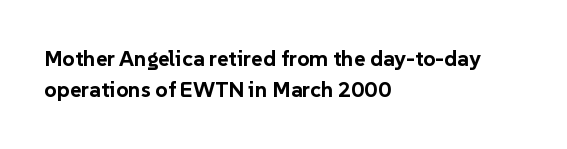
The image shows 22 px bold type, upright; set left-aligned, normal line spacing (1.42x), normal letter spacing, not underlined.
